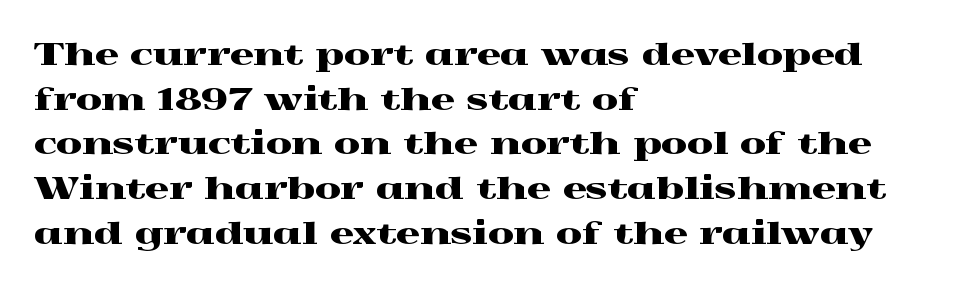
Q: Is the text italic (slanted)? A: No, it is upright.
Q: Is the typeface a serif or a sans-serif typeface? A: Serif.
Q: Is the text underlined? A: No.
Q: How is the paragraph aligned? A: Left-aligned.
Q: Is the spacing between letters normal or unusually wide? A: Normal.
Q: Is the spacing between lines tight, normal or loose? A: Normal.
Q: Width (condensed, normal, or wide)? A: Wide.
Q: x-height? A: Medium.
Q: Monospaced? A: No.
